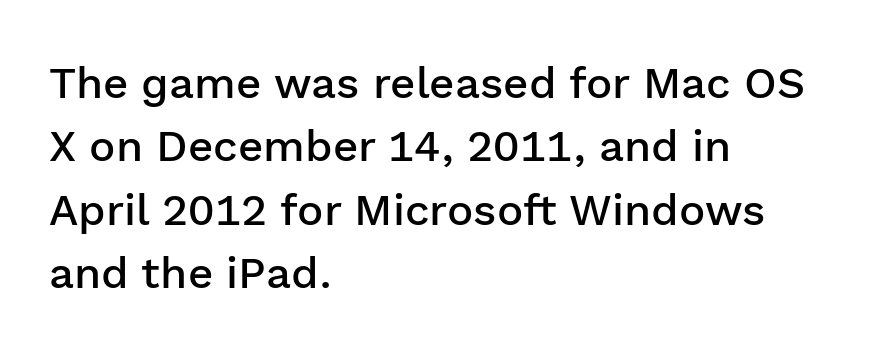
{"serif": "no", "italic": "no", "bold": "semi", "weight": "semibold", "width": "normal", "stroke_contrast": "low", "x_height": "medium", "monospaced": "no", "underline": "no", "align": "left", "line_spacing": "normal", "line_spacing_ratio": 1.44, "letter_spacing": "normal", "letter_spacing_em": 0.0, "glyph_px": 44}
